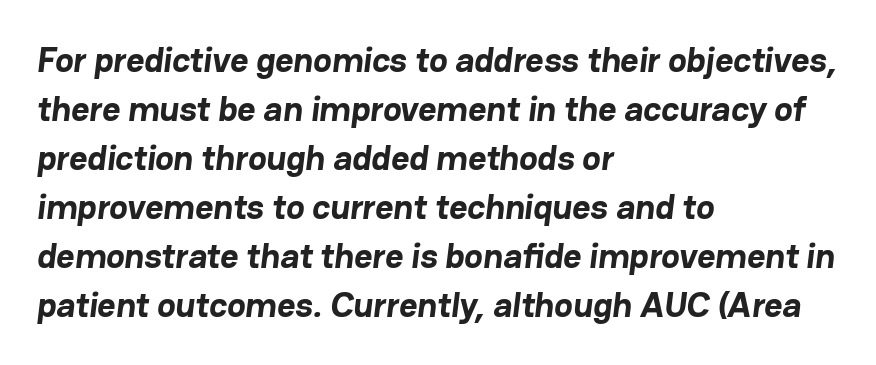
Q: Is the text bold? A: Yes.
Q: Is the typeface a serif or a sans-serif typeface? A: Sans-serif.
Q: Is the text underlined? A: No.
Q: How is the paragraph aligned? A: Left-aligned.
Q: Is the spacing between letters normal or unusually wide? A: Normal.
Q: Is the spacing between lines tight, normal or loose? A: Normal.
Q: Width (condensed, normal, or wide)? A: Normal.
Q: Stroke contrast? A: Low.
Q: x-height? A: Medium.
Q: Monospaced? A: No.
